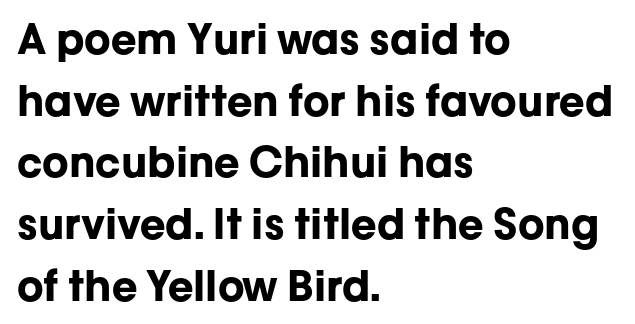
Q: Is the text bold? A: Yes.
Q: Is the text italic (slanted)? A: No, it is upright.
Q: Is the typeface a serif or a sans-serif typeface? A: Sans-serif.
Q: Is the text underlined? A: No.
Q: How is the paragraph aligned? A: Left-aligned.
Q: Is the spacing between letters normal or unusually wide? A: Normal.
Q: Is the spacing between lines tight, normal or loose? A: Normal.
Q: Width (condensed, normal, or wide)? A: Normal.
Q: Stroke contrast? A: Low.
Q: x-height? A: Medium.
Q: Monospaced? A: No.
